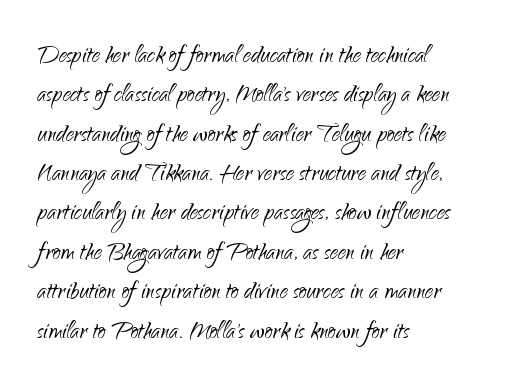
{"serif": "no", "bold": "no", "weight": "light", "width": "normal", "stroke_contrast": "low", "x_height": "small", "monospaced": "no", "underline": "no", "align": "left", "line_spacing": "normal", "line_spacing_ratio": 1.27, "letter_spacing": "normal", "letter_spacing_em": 0.0, "glyph_px": 31}
